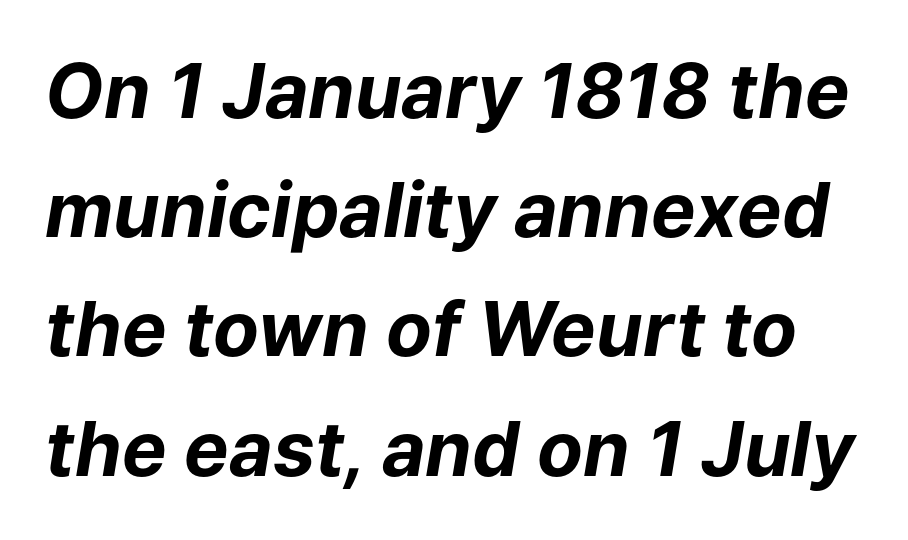
The face used here is proportionally spaced, like ordinary book or web type. Words float on clear page, feet unadorned. There's an unmistakable incline to the writing here. Students, note that the glyphs here touch the page at normal intervals. Evenly set lines give the paragraph a standard silhouette. The passage shown is emphatically bold.
